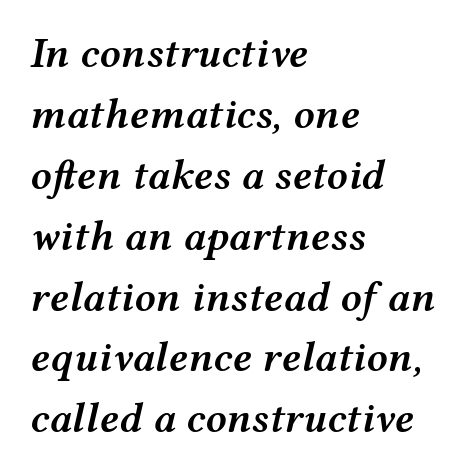
Q: Is the text bold? A: Semi-bold.
Q: Is the text italic (slanted)? A: Yes, it leans right by about 12 degrees.
Q: Is the text underlined? A: No.
Q: How is the paragraph aligned? A: Left-aligned.
Q: Is the spacing between letters normal or unusually wide? A: Normal.
Q: Is the spacing between lines tight, normal or loose? A: Normal.
Q: Width (condensed, normal, or wide)? A: Wide.
Q: Stroke contrast? A: Medium.
Q: x-height? A: Medium.
Q: Monospaced? A: No.
